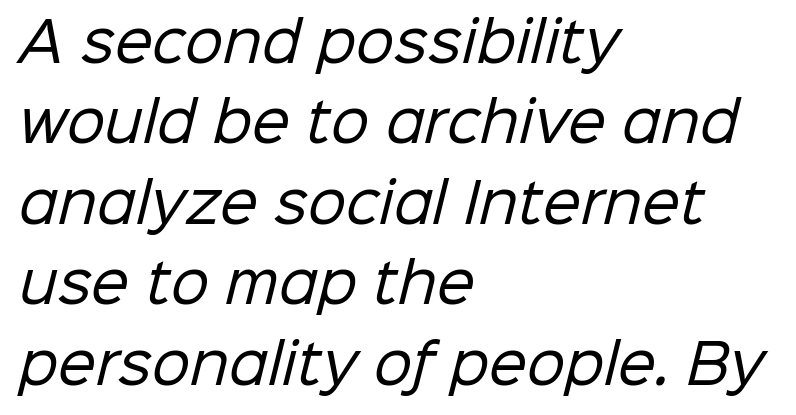
The image shows 54 px regular-weight sans-serif type; set left-aligned, normal line spacing (1.49x), normal letter spacing, not underlined; low stroke contrast and a medium x-height.
